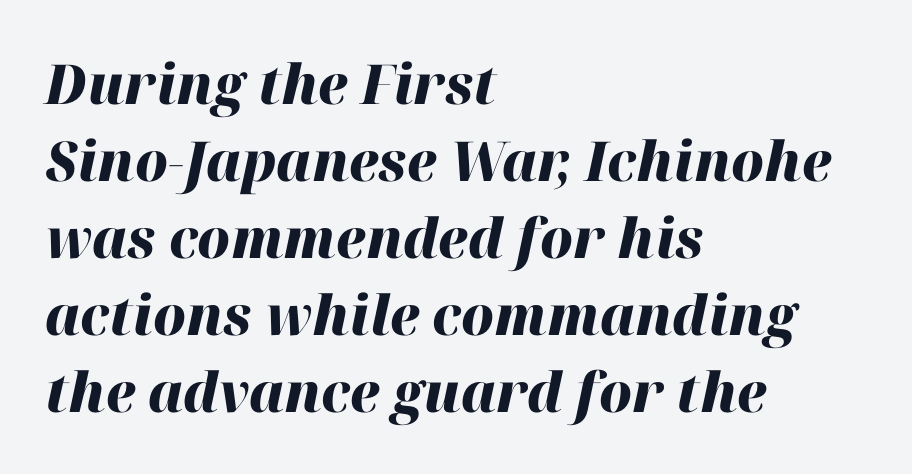
The image shows 55 px heavy type, italic (leaning right); set left-aligned, normal line spacing (1.4x), normal letter spacing, not underlined; high stroke contrast and a medium x-height.
